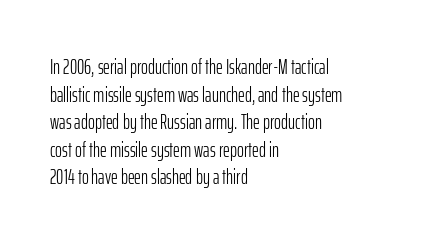
The image shows 21 px text type, upright; set left-aligned, normal line spacing (1.31x), normal letter spacing, not underlined.
